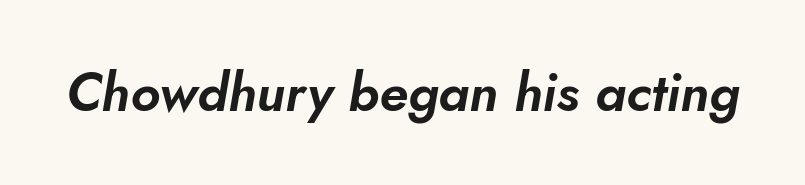
Posture: slanted. Words appear dense and cohesive because spacing is normal. No word sits above an underline. These lines are rendered in a variable-pitch font.
